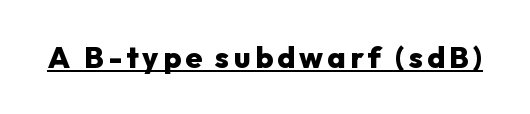
The image shows 30 px heavy sans-serif type, upright; set underlined; low stroke contrast and a medium x-height.
